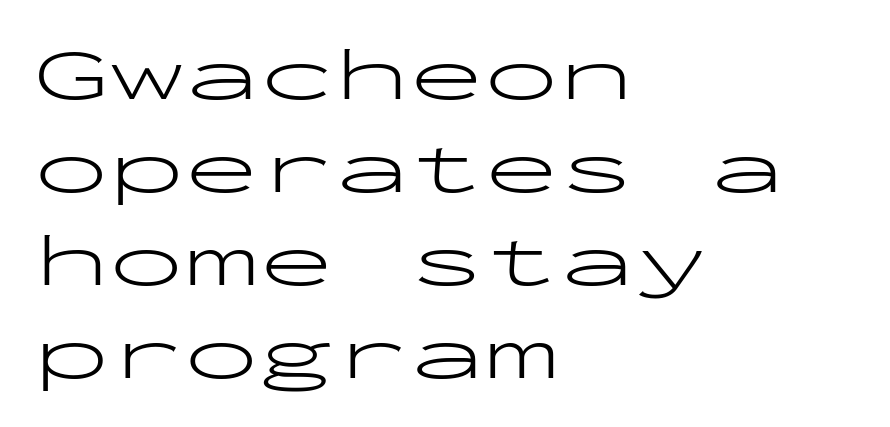
Q: Is the text bold? A: No.
Q: Is the text italic (slanted)? A: No, it is upright.
Q: Is the typeface a serif or a sans-serif typeface? A: Sans-serif.
Q: Is the text underlined? A: No.
Q: How is the paragraph aligned? A: Left-aligned.
Q: Is the spacing between letters normal or unusually wide? A: Normal.
Q: Width (condensed, normal, or wide)? A: Wide.
Q: Stroke contrast? A: Low.
Q: x-height? A: Medium.
Q: Monospaced? A: Yes.
